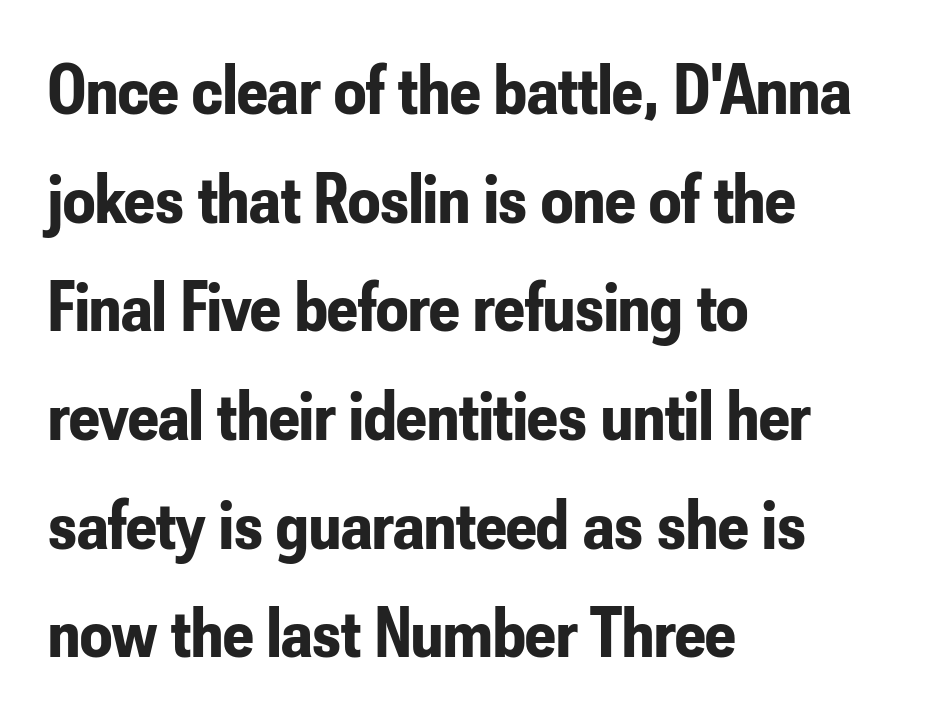
{"serif": "no", "italic": "no", "bold": "yes", "weight": "bold", "width": "condensed", "stroke_contrast": "low", "x_height": "small", "monospaced": "no", "underline": "no", "align": "left", "line_spacing": "normal", "line_spacing_ratio": 1.53, "letter_spacing": "normal", "letter_spacing_em": 0.0, "glyph_px": 71}
